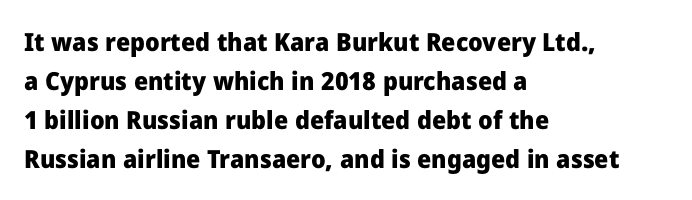
Q: Is the text bold? A: Yes.
Q: Is the text italic (slanted)? A: No, it is upright.
Q: Is the text underlined? A: No.
Q: How is the paragraph aligned? A: Left-aligned.
Q: Is the spacing between letters normal or unusually wide? A: Normal.
Q: Is the spacing between lines tight, normal or loose? A: Normal.
